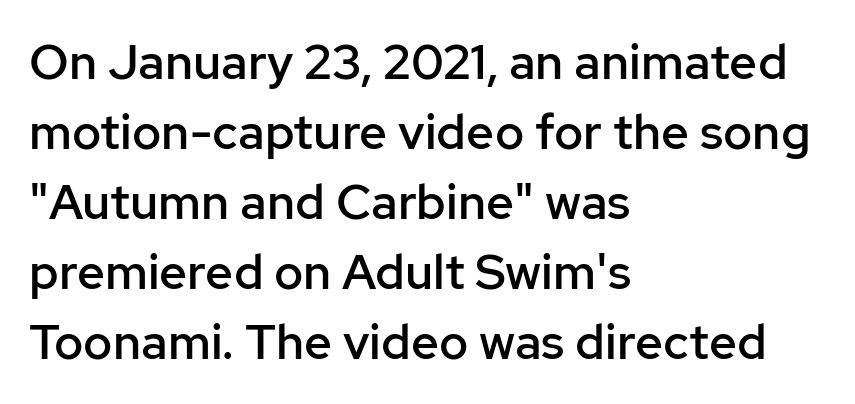
The face used here is rendered with its standard letterfit. Does the type have serifs? No, each stem ends abruptly. Each glyph is drawn with semibold strokes, heavier than normal yet not fully bold. The typography opts for an upright posture over an oblique one. The setting favours the left margin, as ordinary paragraphs usually do.
